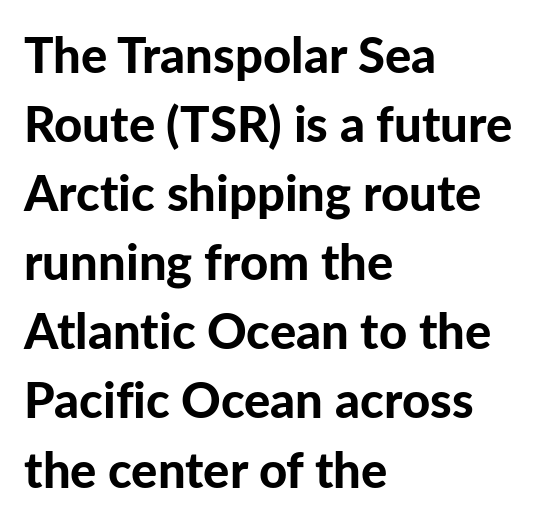
The image shows 49 px bold sans-serif type, upright; set left-aligned, normal line spacing (1.41x), normal letter spacing, not underlined; low stroke contrast and a medium x-height.
